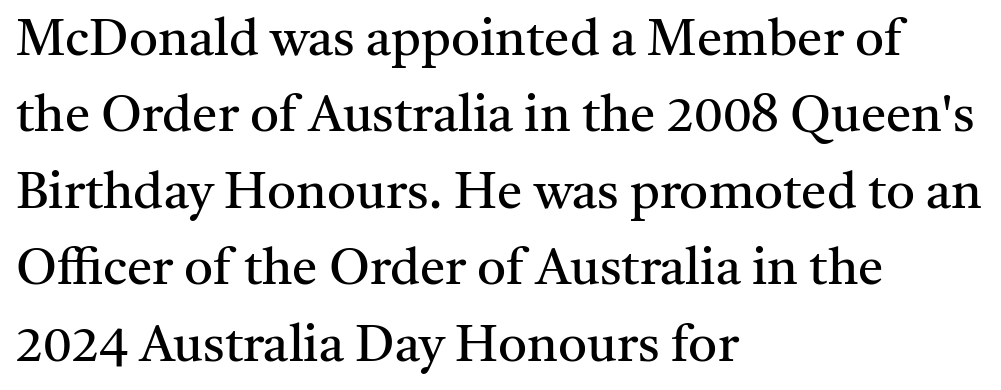
{"serif": "yes", "italic": "no", "bold": "no", "weight": "regular", "width": "normal", "stroke_contrast": "medium", "x_height": "medium", "monospaced": "no", "underline": "no", "align": "left", "line_spacing": "normal", "line_spacing_ratio": 1.5, "letter_spacing": "normal", "letter_spacing_em": 0.0, "glyph_px": 51}
